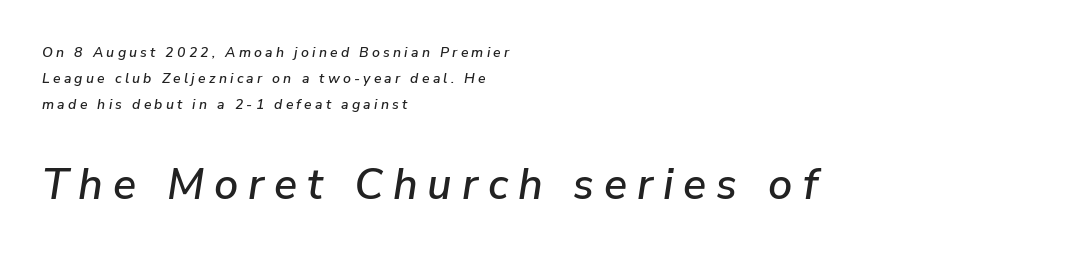
{"italic": "yes", "lean": "right", "slant_degrees": 9, "width": "normal", "stroke_contrast": "low", "x_height": "medium", "monospaced": "no", "underline": "no", "align": "left", "line_spacing_ratio": 1.86, "letter_spacing": "wide", "letter_spacing_em": 0.23, "larger_block": "second", "size_ratio": 3.07, "glyph_px": 43}
